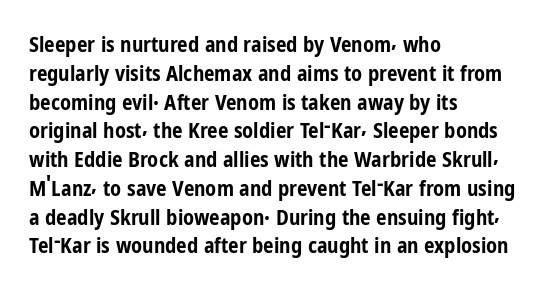
Q: Is the text bold? A: Yes.
Q: Is the text italic (slanted)? A: No, it is upright.
Q: Is the text underlined? A: No.
Q: How is the paragraph aligned? A: Left-aligned.
Q: Is the spacing between letters normal or unusually wide? A: Normal.
Q: Is the spacing between lines tight, normal or loose? A: Normal.
